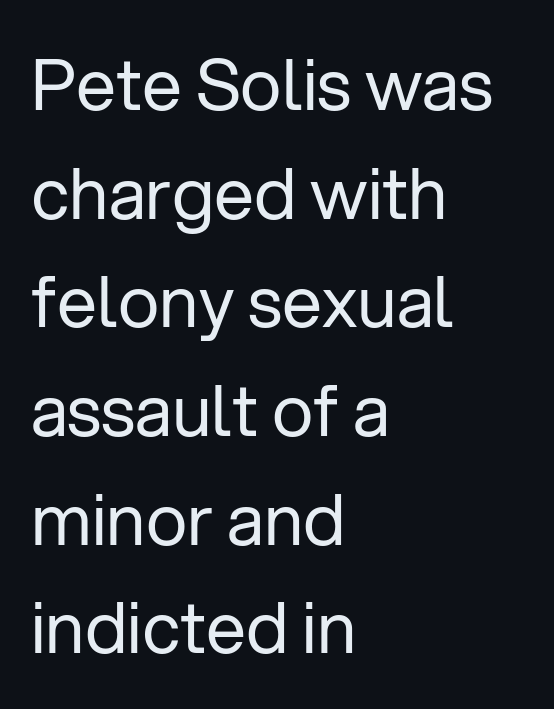
{"serif": "no", "italic": "no", "bold": "no", "weight": "regular", "width": "normal", "stroke_contrast": "low", "x_height": "medium", "monospaced": "no", "underline": "no", "align": "left", "line_spacing": "normal", "line_spacing_ratio": 1.53, "letter_spacing": "normal", "letter_spacing_em": 0.0, "glyph_px": 71}
